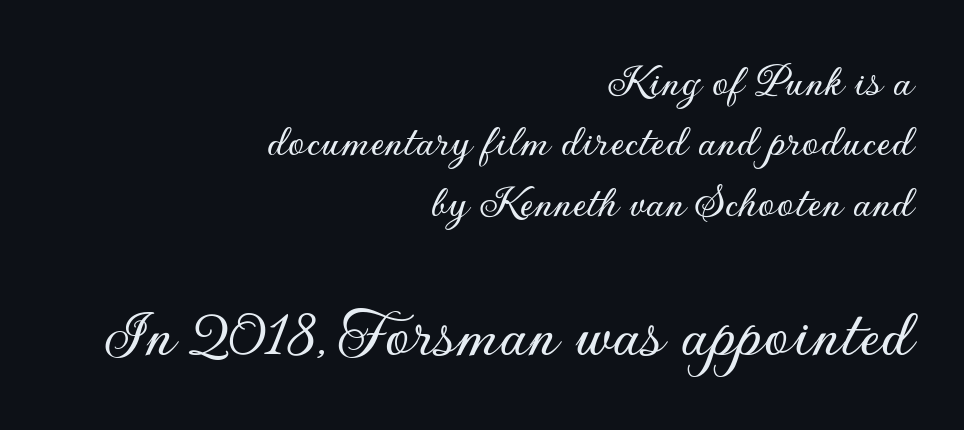
Q: Is the text italic (slanted)? A: Yes.
Q: Is the typeface a serif or a sans-serif typeface? A: Sans-serif.
Q: Is the text underlined? A: No.
Q: How is the paragraph aligned? A: Right-aligned.
Q: Is the spacing between letters normal or unusually wide? A: Normal.
Q: Is the spacing between lines tight, normal or loose? A: Normal.
Q: Which block of text is set in a larger size, the first (top) or the second (bottom)? A: The second (bottom) one.
Q: Width (condensed, normal, or wide)? A: Normal.
Q: Stroke contrast? A: Low.
Q: x-height? A: Small.
Q: Monospaced? A: No.
